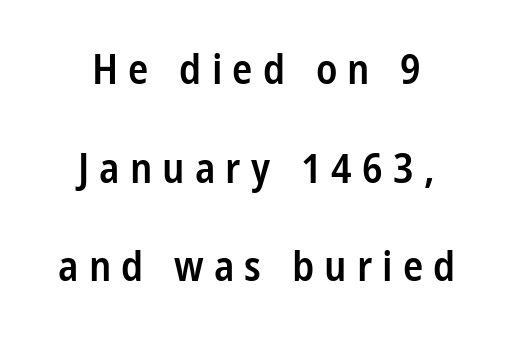
Here the glyphs are tracked loosely, breaking word shapes into spaced letters. The type sits square on the baseline with zero lean. This rendering features lettering with no underline. Do the characters align in a grid? No, the font is proportional. Classification — sans serif.
